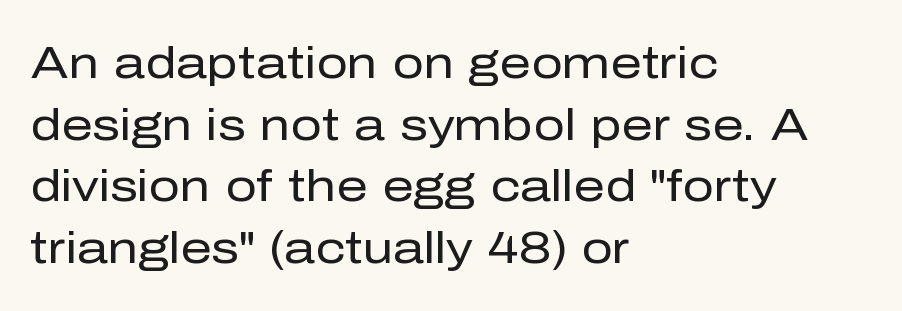
The image shows 44 px regular-weight sans-serif type, upright; set left-aligned, normal line spacing (1.4x), normal letter spacing, not underlined; low stroke contrast and a medium x-height.
